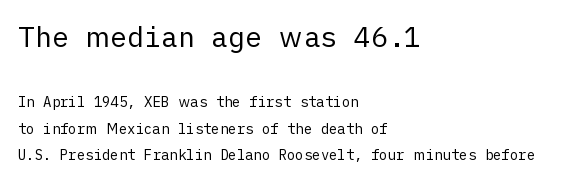
Has an underline been added? It has not. Characters follow at the spacing the type designer built in. The emphasis by scale lands on block number one, above. Posture: vertical.
